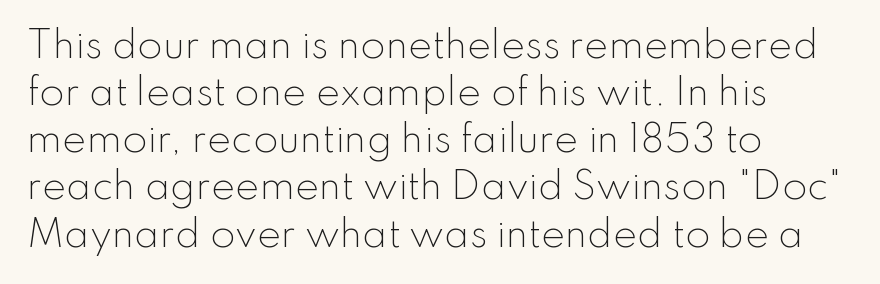
The image shows 36 px light sans-serif type, upright; set left-aligned, normal line spacing (1.31x), normal letter spacing, not underlined; low stroke contrast and a small x-height.
